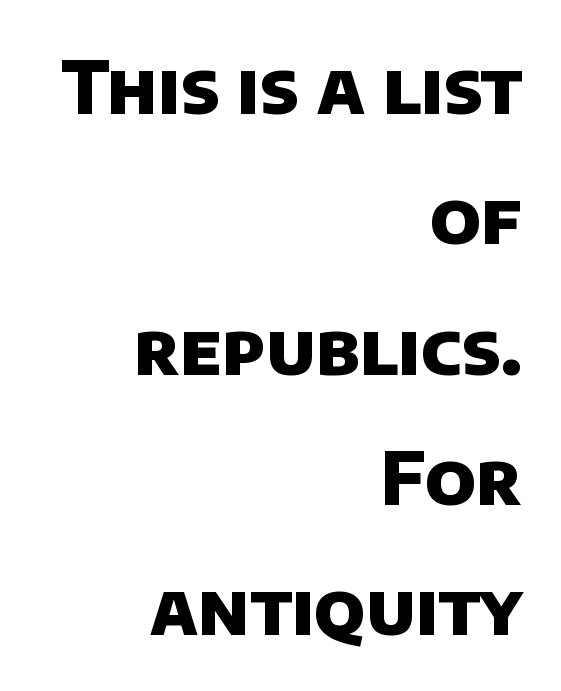
{"serif": "no", "bold": "yes", "weight": "heavy", "width": "normal", "stroke_contrast": "low", "x_height": "large", "monospaced": "no", "underline": "no", "align": "right", "line_spacing_ratio": 1.81, "letter_spacing": "normal", "letter_spacing_em": 0.0, "glyph_px": 72}
